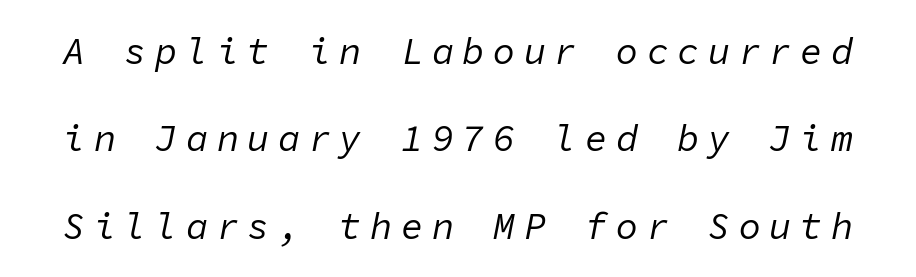
{"italic": "yes", "lean": "right", "slant_degrees": 11, "bold": "no", "weight": "regular", "width": "normal", "stroke_contrast": "low", "x_height": "medium", "monospaced": "yes", "underline": "no", "line_spacing": "loose", "line_spacing_ratio": 2.36, "letter_spacing": "wide", "letter_spacing_em": 0.23, "glyph_px": 37}
